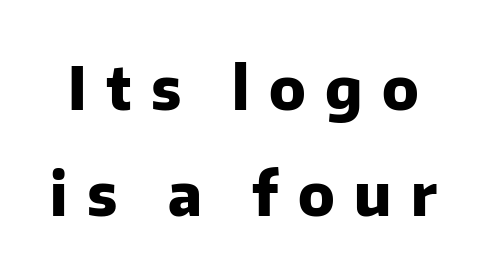
Q: Is the text bold? A: Yes.
Q: Is the text italic (slanted)? A: No, it is upright.
Q: Is the typeface a serif or a sans-serif typeface? A: Sans-serif.
Q: Is the text underlined? A: No.
Q: Is the spacing between letters normal or unusually wide? A: Unusually wide.
Q: Width (condensed, normal, or wide)? A: Normal.
Q: Stroke contrast? A: Low.
Q: x-height? A: Medium.
Q: Monospaced? A: No.
